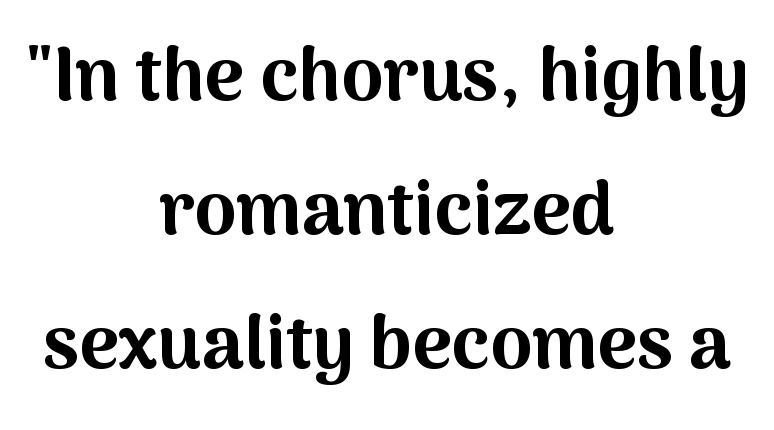
Q: Is the text bold? A: Yes.
Q: Is the text italic (slanted)? A: No, it is upright.
Q: Is the typeface a serif or a sans-serif typeface? A: Sans-serif.
Q: Is the text underlined? A: No.
Q: How is the paragraph aligned? A: Centered.
Q: Is the spacing between letters normal or unusually wide? A: Normal.
Q: Width (condensed, normal, or wide)? A: Normal.
Q: Stroke contrast? A: Medium.
Q: x-height? A: Medium.
Q: Monospaced? A: No.
